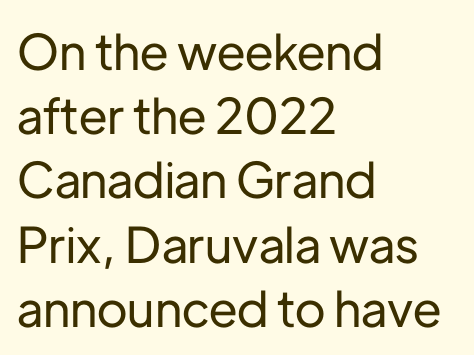
Q: Is the text italic (slanted)? A: No, it is upright.
Q: Is the typeface a serif or a sans-serif typeface? A: Sans-serif.
Q: Is the text underlined? A: No.
Q: How is the paragraph aligned? A: Left-aligned.
Q: Is the spacing between letters normal or unusually wide? A: Normal.
Q: Is the spacing between lines tight, normal or loose? A: Normal.
Q: Width (condensed, normal, or wide)? A: Normal.
Q: Stroke contrast? A: Low.
Q: x-height? A: Medium.
Q: Monospaced? A: No.
